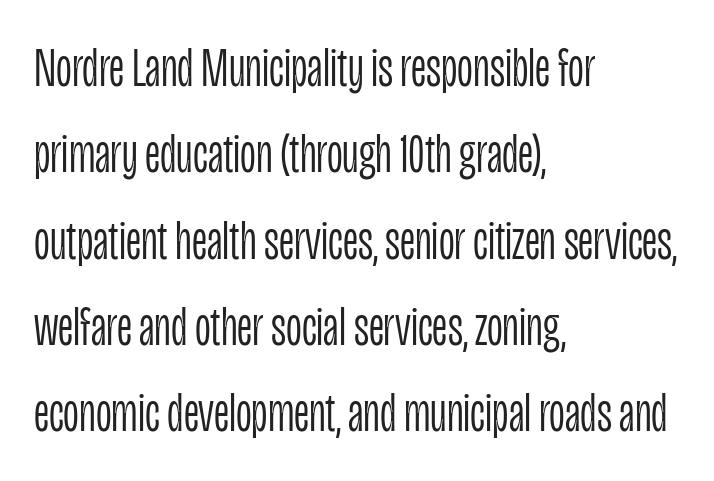
Characters remain perfectly vertical along every line. Think of a printed novel: that variable character pitch is what you see here. The strip under each line holds only bare page. The glyphs in this specimen are sans serif. The weight tops out at a normal text grade.
